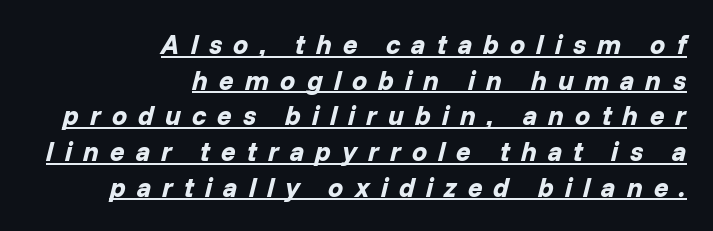
Q: Is the text bold? A: Yes.
Q: Is the text italic (slanted)? A: Yes, it leans right by about 14 degrees.
Q: Is the text underlined? A: Yes.
Q: How is the paragraph aligned? A: Right-aligned.
Q: Is the spacing between letters normal or unusually wide? A: Unusually wide.
Q: Is the spacing between lines tight, normal or loose? A: Normal.
